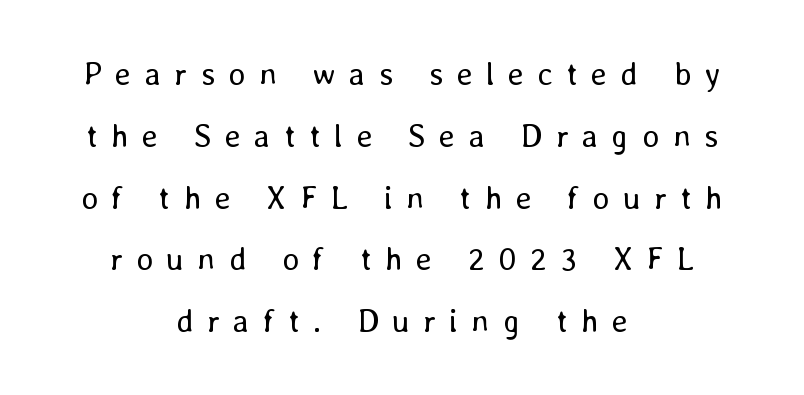
The image shows 32 px regular-weight type, upright; set centered, loose line spacing (1.93x), unusually wide letter spacing (+0.42 em), not underlined; low stroke contrast and a medium x-height.
